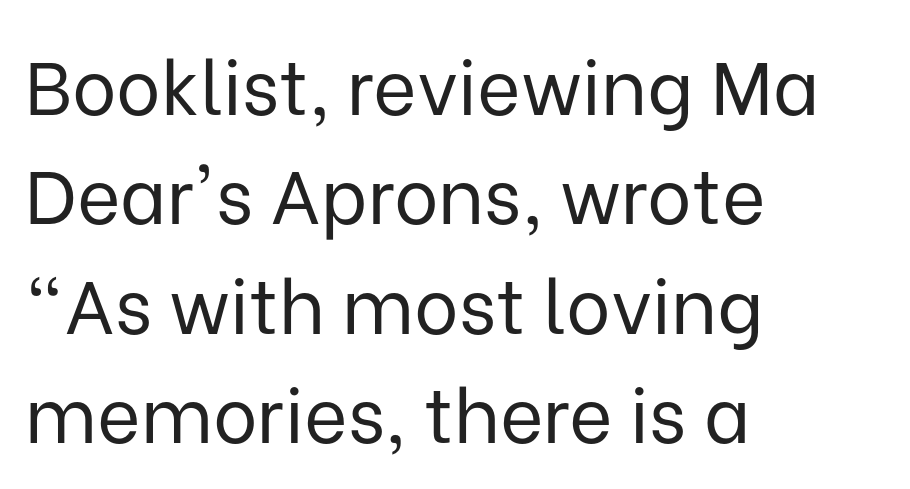
Q: Is the text bold? A: No.
Q: Is the text italic (slanted)? A: No, it is upright.
Q: Is the typeface a serif or a sans-serif typeface? A: Sans-serif.
Q: Is the text underlined? A: No.
Q: How is the paragraph aligned? A: Left-aligned.
Q: Is the spacing between letters normal or unusually wide? A: Normal.
Q: Is the spacing between lines tight, normal or loose? A: Normal.
Q: Width (condensed, normal, or wide)? A: Normal.
Q: Stroke contrast? A: Low.
Q: x-height? A: Medium.
Q: Monospaced? A: No.
